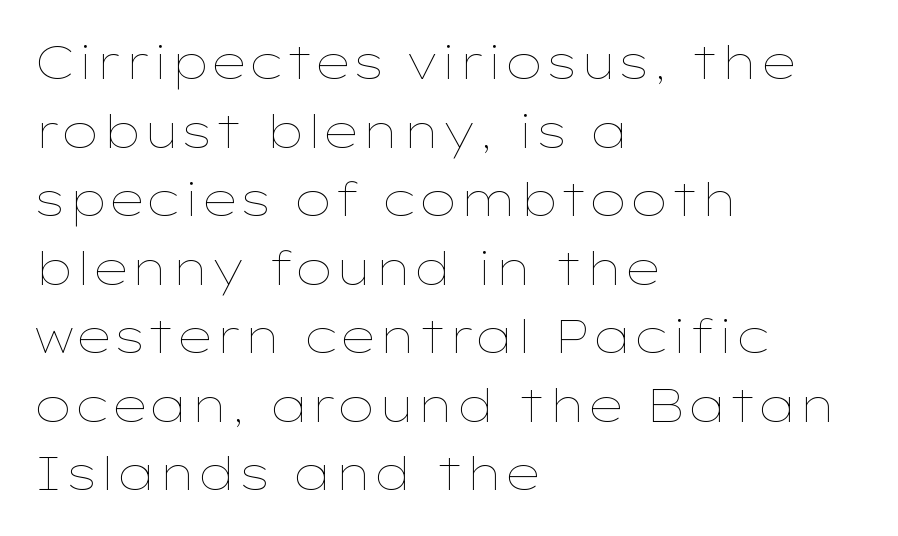
Q: Is the text bold? A: No.
Q: Is the text italic (slanted)? A: No, it is upright.
Q: Is the text underlined? A: No.
Q: How is the paragraph aligned? A: Left-aligned.
Q: Is the spacing between letters normal or unusually wide? A: Normal.
Q: Is the spacing between lines tight, normal or loose? A: Normal.
Q: Width (condensed, normal, or wide)? A: Wide.
Q: Stroke contrast? A: Low.
Q: x-height? A: Medium.
Q: Monospaced? A: No.
